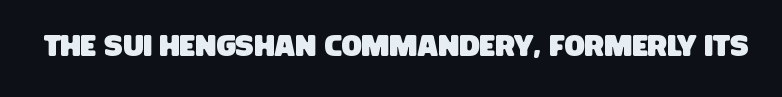
Q: Is the typeface a serif or a sans-serif typeface? A: Sans-serif.
Q: Is the text underlined? A: No.
Q: Is the spacing between letters normal or unusually wide? A: Normal.
Q: Width (condensed, normal, or wide)? A: Condensed.
Q: Stroke contrast? A: Low.
Q: x-height? A: Large.
Q: Monospaced? A: No.
